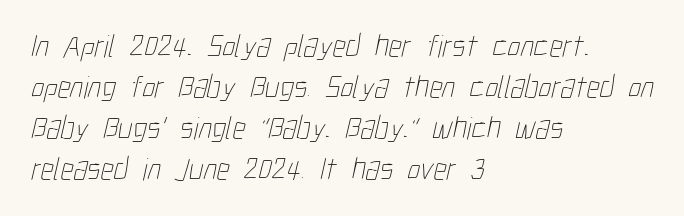
Q: Is the text bold? A: No.
Q: Is the text underlined? A: No.
Q: How is the paragraph aligned? A: Left-aligned.
Q: Is the spacing between letters normal or unusually wide? A: Normal.
Q: Is the spacing between lines tight, normal or loose? A: Normal.
Q: Width (condensed, normal, or wide)? A: Condensed.
Q: Stroke contrast? A: Low.
Q: x-height? A: Medium.
Q: Monospaced? A: No.
